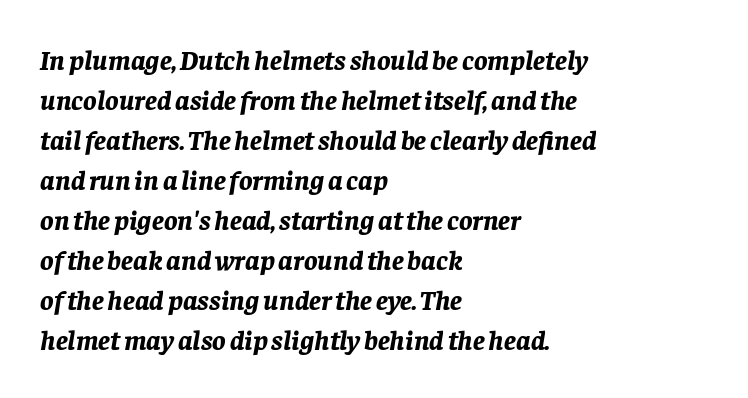
The image shows 28 px bold type, italic (leaning right); set left-aligned, normal line spacing (1.43x), normal letter spacing, not underlined; low stroke contrast and a large x-height.
